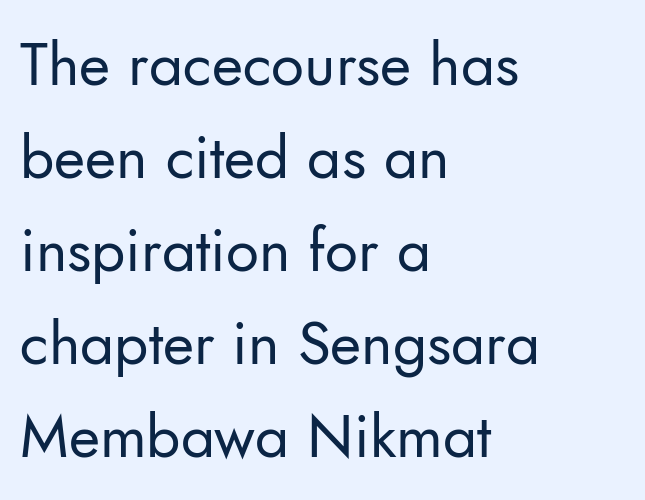
Q: Is the text bold? A: No.
Q: Is the text italic (slanted)? A: No, it is upright.
Q: Is the typeface a serif or a sans-serif typeface? A: Sans-serif.
Q: Is the text underlined? A: No.
Q: How is the paragraph aligned? A: Left-aligned.
Q: Is the spacing between letters normal or unusually wide? A: Normal.
Q: Is the spacing between lines tight, normal or loose? A: Normal.
Q: Width (condensed, normal, or wide)? A: Normal.
Q: Stroke contrast? A: Low.
Q: x-height? A: Small.
Q: Monospaced? A: No.
